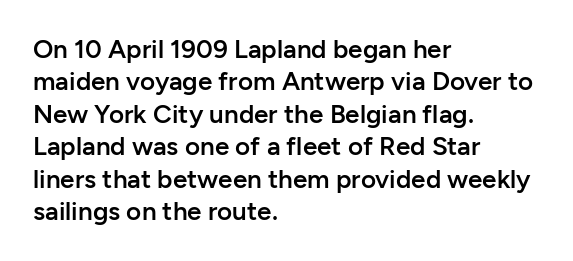
Q: Is the text bold? A: Semi-bold.
Q: Is the text italic (slanted)? A: No, it is upright.
Q: Is the text underlined? A: No.
Q: How is the paragraph aligned? A: Left-aligned.
Q: Is the spacing between letters normal or unusually wide? A: Normal.
Q: Is the spacing between lines tight, normal or loose? A: Normal.
